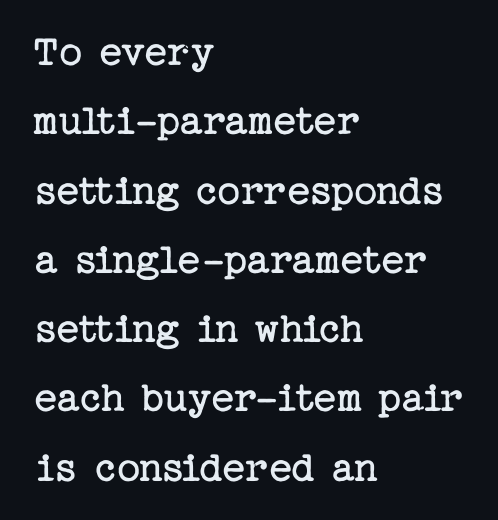
Stroke thickness stays within the range of a standard reading face or lighter. Letterform terminals end in serifs throughout the passage. Horizontal alignment here is leftward, the default for most running prose. The baseline area is clear.
